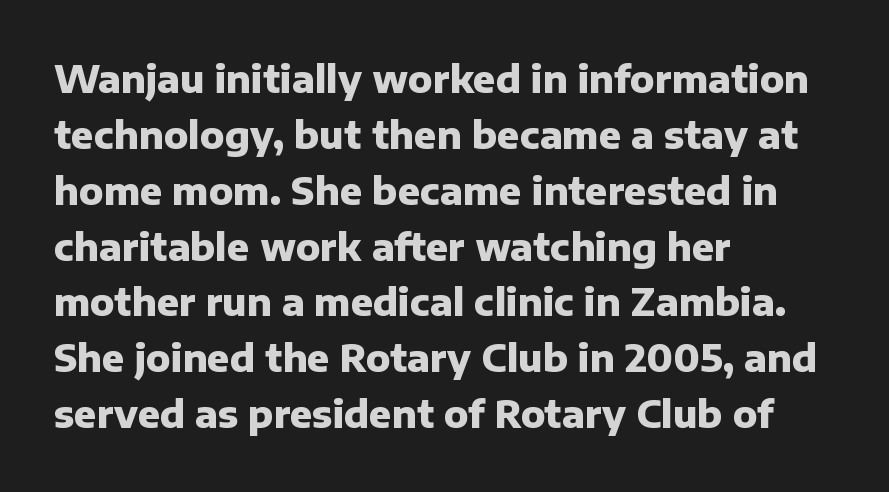
{"serif": "no", "italic": "no", "bold": "yes", "weight": "heavy", "width": "normal", "stroke_contrast": "low", "x_height": "medium", "monospaced": "no", "underline": "no", "align": "left", "line_spacing": "normal", "line_spacing_ratio": 1.51, "letter_spacing": "normal", "letter_spacing_em": 0.0, "glyph_px": 37}
